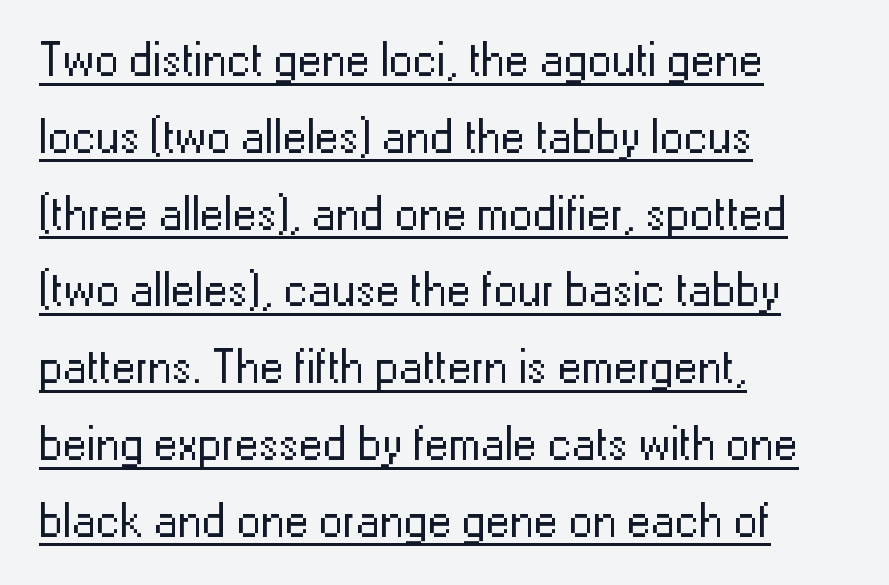
Q: Is the text bold? A: No.
Q: Is the text italic (slanted)? A: No, it is upright.
Q: Is the typeface a serif or a sans-serif typeface? A: Sans-serif.
Q: Is the text underlined? A: Yes.
Q: How is the paragraph aligned? A: Left-aligned.
Q: Is the spacing between letters normal or unusually wide? A: Normal.
Q: Is the spacing between lines tight, normal or loose? A: Normal.
Q: Width (condensed, normal, or wide)? A: Normal.
Q: Stroke contrast? A: Low.
Q: x-height? A: Medium.
Q: Monospaced? A: No.
